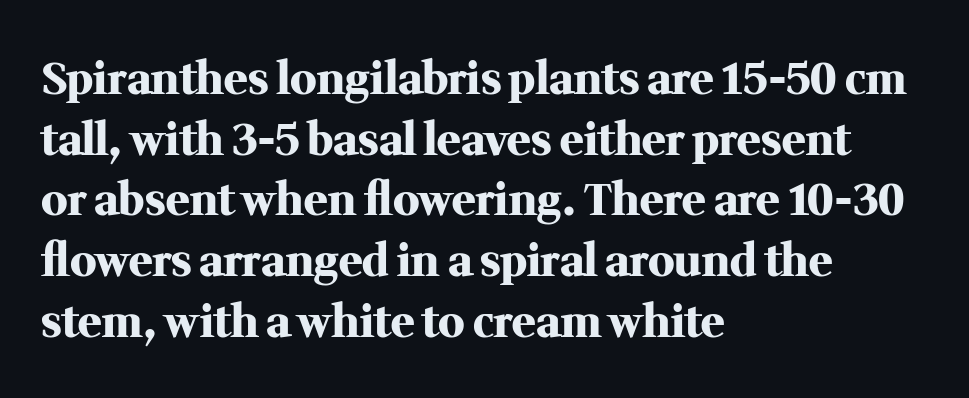
{"serif": "yes", "italic": "no", "bold": "yes", "weight": "heavy", "width": "normal", "stroke_contrast": "medium", "x_height": "medium", "monospaced": "no", "underline": "no", "align": "left", "line_spacing": "normal", "line_spacing_ratio": 1.38, "letter_spacing": "normal", "letter_spacing_em": 0.0, "glyph_px": 44}
